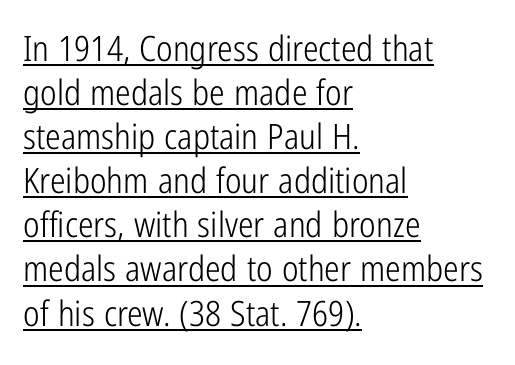
The image shows 35 px light, condensed sans-serif type, upright; set left-aligned, normal line spacing (1.26x), normal letter spacing, underlined; low stroke contrast and a medium x-height.
